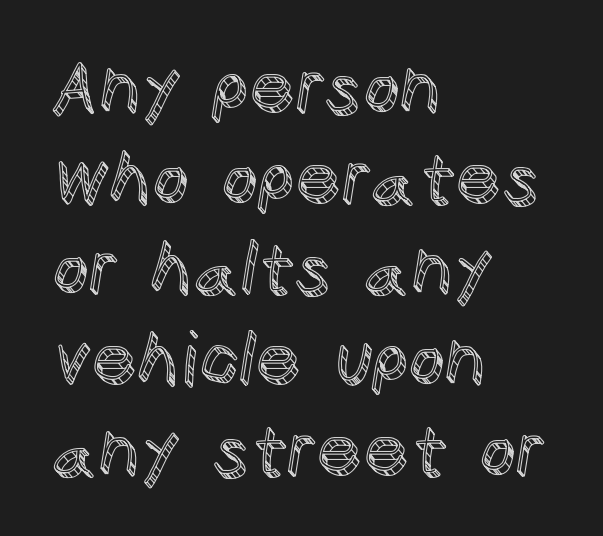
{"width": "normal", "x_height": "large", "monospaced": "no", "underline": "no", "align": "left", "line_spacing": "normal", "line_spacing_ratio": 1.26, "letter_spacing": "normal", "letter_spacing_em": 0.0, "glyph_px": 72}
